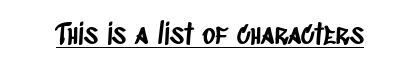
The image shows 28 px condensed sans-serif type; set normal letter spacing, underlined; low stroke contrast and a large x-height.
